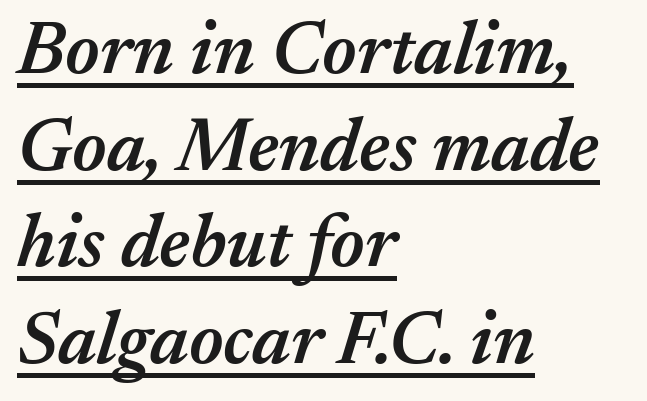
A typesetter would mark this as italic. Short note: letters normally spaced. The rendering uses natural spacing where letterforms have individual widths. The passage shown is underscored from start to finish. Vertical spacing — default. These words are printed semibold, heavier than regular yet not bold.
